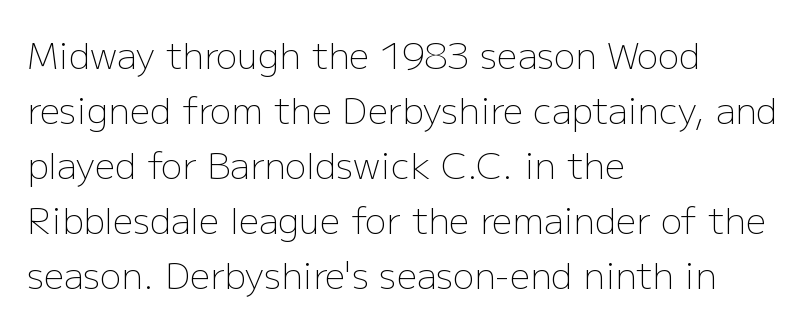
Q: Is the text bold? A: No.
Q: Is the text italic (slanted)? A: No, it is upright.
Q: Is the typeface a serif or a sans-serif typeface? A: Sans-serif.
Q: Is the text underlined? A: No.
Q: How is the paragraph aligned? A: Left-aligned.
Q: Is the spacing between letters normal or unusually wide? A: Normal.
Q: Is the spacing between lines tight, normal or loose? A: Normal.
Q: Width (condensed, normal, or wide)? A: Normal.
Q: Stroke contrast? A: Low.
Q: x-height? A: Medium.
Q: Monospaced? A: No.
